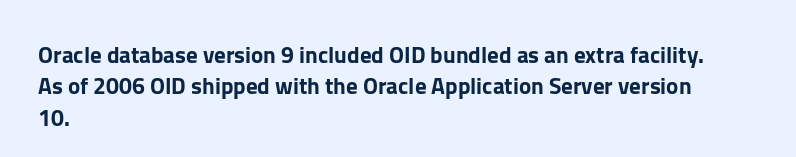
The passage shown is not underscored anywhere. The line texture is even and compact thanks to regular tracking. Nope, not italic — everything's standing straight. Each line starts at the same left margin while the right side varies. Notice how descenders clear the ascenders below comfortably — that's standard leading.
